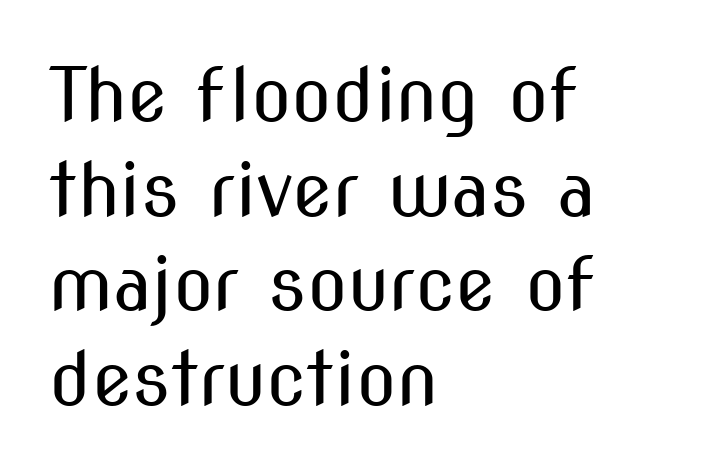
The image shows 74 px regular-weight, condensed sans-serif type, upright; set left-aligned, normal line spacing (1.28x), normal letter spacing, not underlined; medium stroke contrast and a medium x-height.
